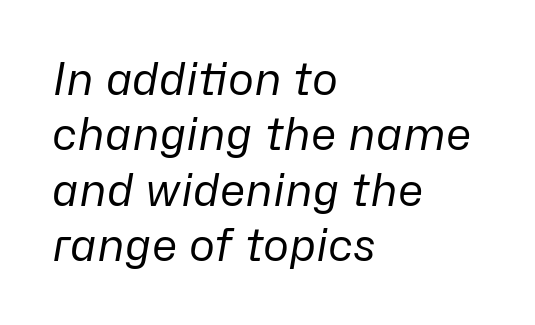
The paragraph has a hard left edge and a soft right edge. On a weight scale, this lands at 450 or below. Does extra space separate the letters? No, they use regular spacing. Just letters on the line, the space beneath them empty. An italicized treatment has been applied to the whole sample.
